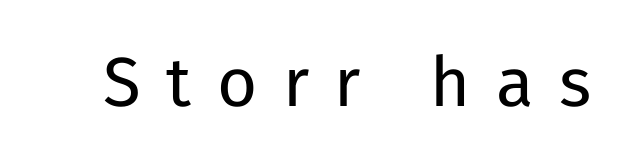
Q: Is the text bold? A: No.
Q: Is the text italic (slanted)? A: No, it is upright.
Q: Is the typeface a serif or a sans-serif typeface? A: Sans-serif.
Q: Is the text underlined? A: No.
Q: Is the spacing between letters normal or unusually wide? A: Unusually wide.
Q: Width (condensed, normal, or wide)? A: Normal.
Q: Stroke contrast? A: Low.
Q: x-height? A: Medium.
Q: Monospaced? A: No.
